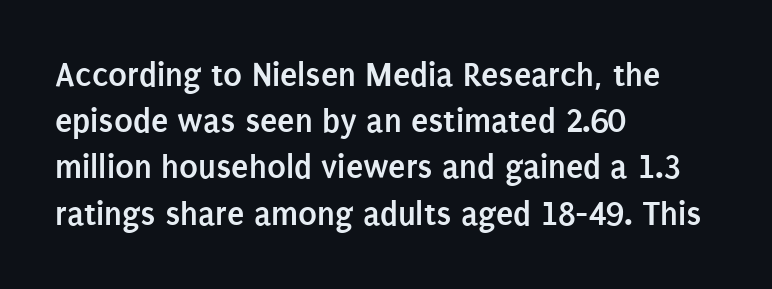
Q: Is the text bold? A: Yes.
Q: Is the text italic (slanted)? A: No, it is upright.
Q: Is the typeface a serif or a sans-serif typeface? A: Sans-serif.
Q: Is the text underlined? A: No.
Q: How is the paragraph aligned? A: Left-aligned.
Q: Is the spacing between letters normal or unusually wide? A: Normal.
Q: Is the spacing between lines tight, normal or loose? A: Normal.
Q: Width (condensed, normal, or wide)? A: Condensed.
Q: Stroke contrast? A: Low.
Q: x-height? A: Large.
Q: Monospaced? A: No.
